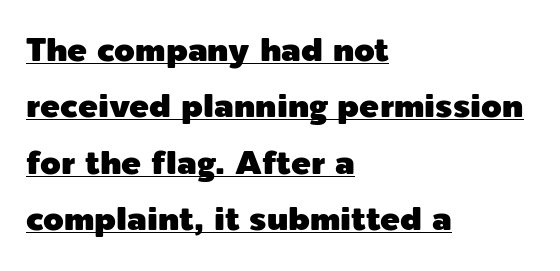
Notice how the passage keeps a crisp vertical edge on the left only. I'd call this a sans setting — the letters go barefoot. Note the varied advance widths — an 'i' is clearly narrower than an 'm'. Tracking here is standard; glyphs follow each other at the usual distance. Ordinary non-slanted type is in use. These characters rest on top of a visible drawn line.
